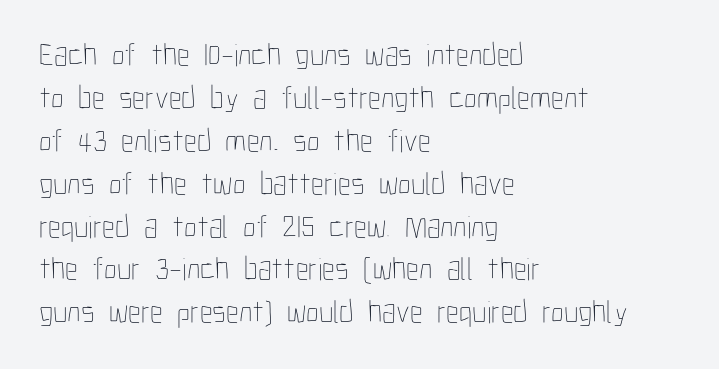
Q: Is the text bold? A: No.
Q: Is the text italic (slanted)? A: No, it is upright.
Q: Is the text underlined? A: No.
Q: How is the paragraph aligned? A: Left-aligned.
Q: Is the spacing between letters normal or unusually wide? A: Normal.
Q: Is the spacing between lines tight, normal or loose? A: Normal.
Q: Width (condensed, normal, or wide)? A: Condensed.
Q: Stroke contrast? A: Low.
Q: x-height? A: Medium.
Q: Monospaced? A: No.
